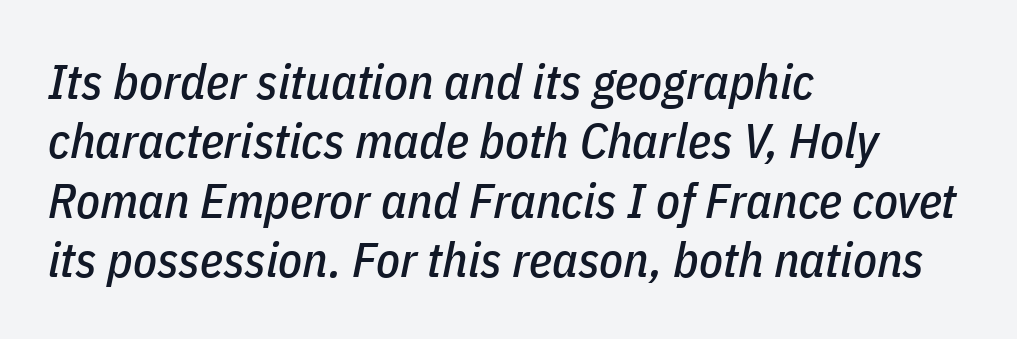
The string is rendered with underlining switched off. You could not count columns in this text — the font is proportionally spaced. Would a proofreader flag this as italicized? Yes. The passage is arranged the way most books set body copy — flush left.
